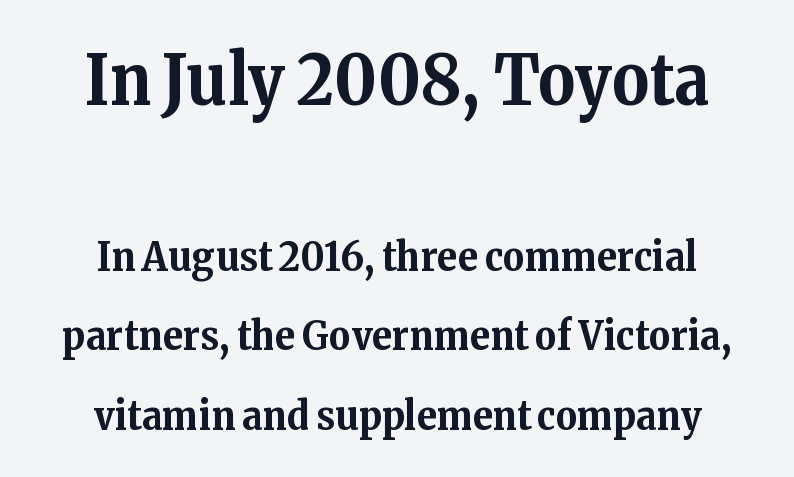
Plenty of ink on the page — the face is bold. The passage shown has conventional tracking throughout. Is this a fixed-width face? No — the glyphs have proportional, varying widths. Characters remain perfectly vertical along every line. A student would notice the top passage is typeset larger than what follows.
